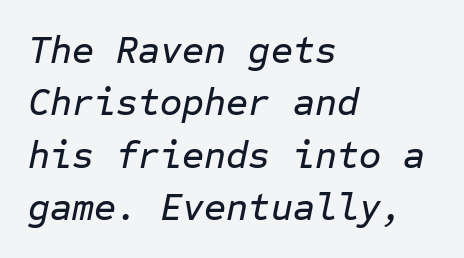
Q: Is the text italic (slanted)? A: Yes, it leans right by about 12 degrees.
Q: Is the text underlined? A: No.
Q: How is the paragraph aligned? A: Left-aligned.
Q: Is the spacing between letters normal or unusually wide? A: Normal.
Q: Is the spacing between lines tight, normal or loose? A: Normal.
Q: Width (condensed, normal, or wide)? A: Normal.
Q: Stroke contrast? A: Low.
Q: x-height? A: Medium.
Q: Monospaced? A: Yes.
